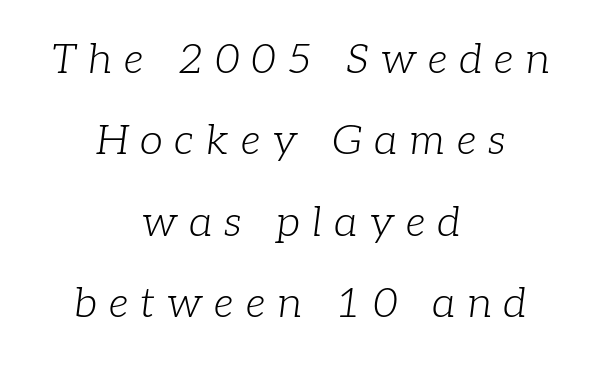
Does the leading feel generous? Absolutely, it's lavish. The font sits on the lighter half of the weight spectrum, regular included. No word sits above an underline. Reading down the block, each line starts at a different indent, mirrored at its end. Someone cranked the tracking dial way up on this one. Every character sits at an angle, as italics do.
